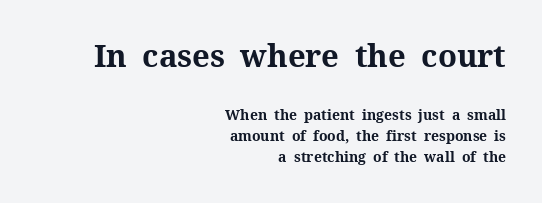
The image shows 31 px bold serif type, upright; set right-aligned, normal line spacing (1.47x), normal letter spacing, not underlined; the first (top) block is 2.21x larger; medium stroke contrast and a medium x-height.
